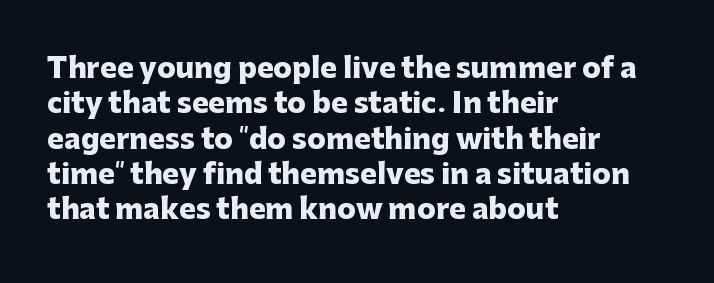
{"serif": "no", "italic": "no", "bold": "yes", "weight": "heavy", "width": "normal", "stroke_contrast": "low", "x_height": "medium", "monospaced": "no", "underline": "no", "align": "left", "line_spacing": "normal", "line_spacing_ratio": 1.26, "letter_spacing": "normal", "letter_spacing_em": 0.0, "glyph_px": 28}
